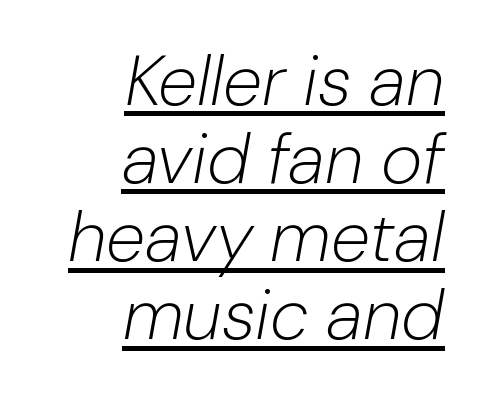
The paragraph has a hard right edge and a soft left edge. You can see a thin bar hugging the bottom of the glyphs. Stems here are at most as thick as an everyday book face. Inter-character spacing is left at the font's built-in metrics. Rows of type sit shoulder to shoulder in the vertical direction.
